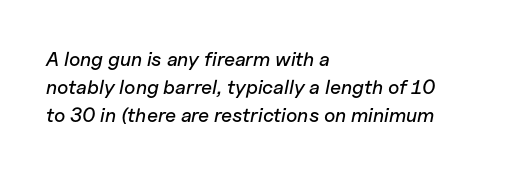
Italic: yes, the glyphs are oblique. These lines are set flush left with a ragged right edge. Any mark beneath the type? The region is blank. Whoever set this chose a conventional vertical rhythm. Short note: letters normally spaced.
